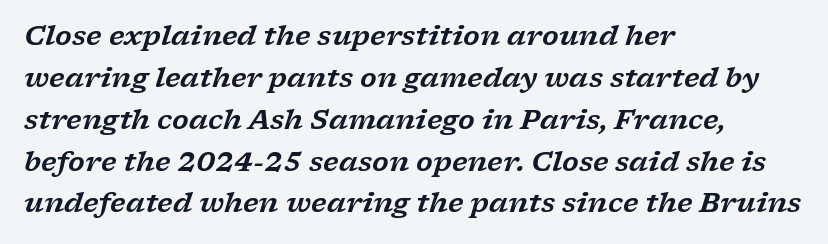
Q: Is the text italic (slanted)? A: Yes, it leans right by about 17 degrees.
Q: Is the text underlined? A: No.
Q: How is the paragraph aligned? A: Left-aligned.
Q: Is the spacing between letters normal or unusually wide? A: Normal.
Q: Is the spacing between lines tight, normal or loose? A: Normal.
